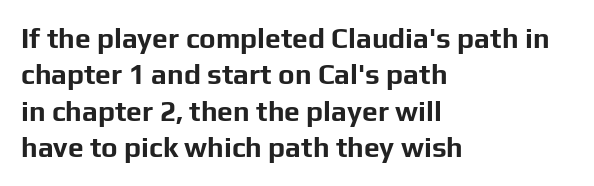
Q: Is the text bold? A: Yes.
Q: Is the text italic (slanted)? A: No, it is upright.
Q: Is the typeface a serif or a sans-serif typeface? A: Sans-serif.
Q: Is the text underlined? A: No.
Q: How is the paragraph aligned? A: Left-aligned.
Q: Is the spacing between letters normal or unusually wide? A: Normal.
Q: Is the spacing between lines tight, normal or loose? A: Normal.
Q: Width (condensed, normal, or wide)? A: Normal.
Q: Stroke contrast? A: Low.
Q: x-height? A: Medium.
Q: Monospaced? A: No.
